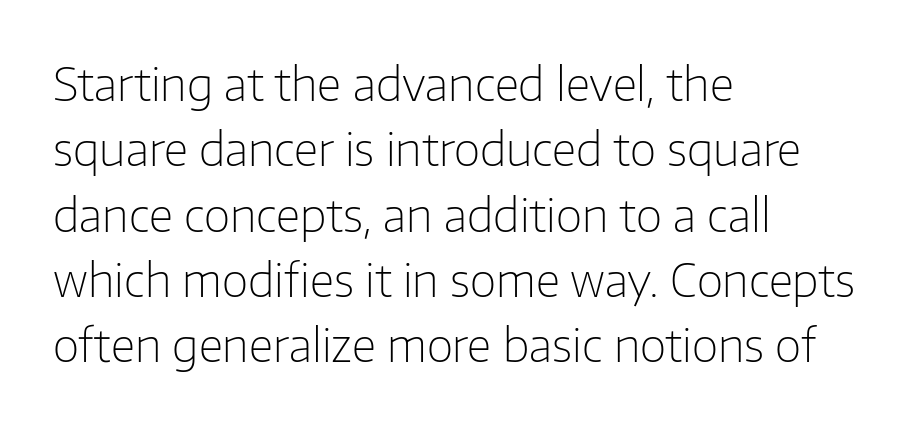
{"serif": "no", "italic": "no", "bold": "no", "weight": "light", "width": "normal", "stroke_contrast": "low", "x_height": "medium", "monospaced": "no", "underline": "no", "align": "left", "line_spacing": "normal", "line_spacing_ratio": 1.42, "letter_spacing": "normal", "letter_spacing_em": 0.0, "glyph_px": 46}
